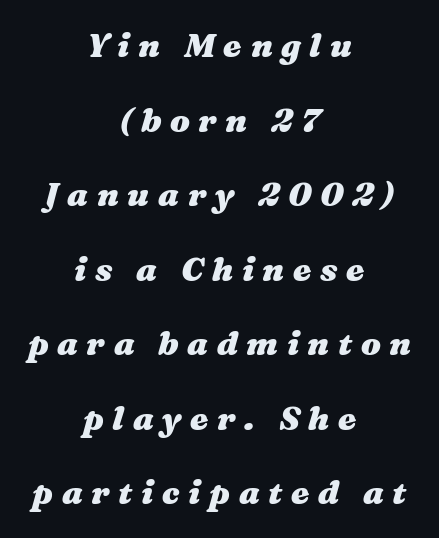
The image shows 33 px heavy, wide type, italic (leaning right); set centered, loose line spacing (2.26x), unusually wide letter spacing (+0.26 em), not underlined; medium stroke contrast and a medium x-height.
